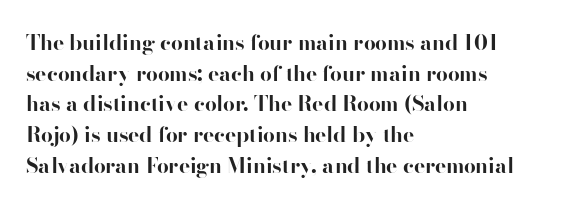
Glyph-to-glyph distance matches everyday printed text. If you drew a line through each stem, it would be perfectly vertical. Horizontal bands of white between lines are of average thickness. Type without underlining. The glyphs have the mass of a bold cut.
